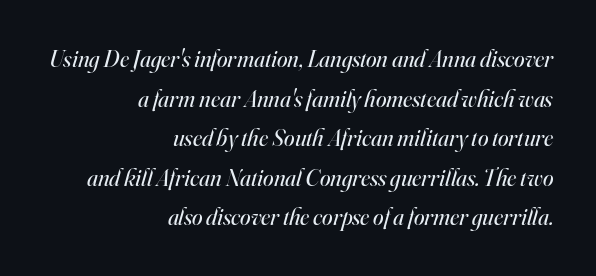
The letters are slanted; this is an italic face. The paragraph has a hard right edge and a soft left edge. The zone under the glyphs is completely vacant. The font is comparable to plain body text, perhaps lighter. Summary of vertical rhythm: regular, with standard interline spacing. This rendering leaves character spacing at its baseline value.
